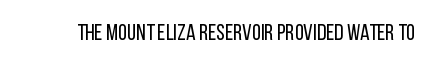
{"italic": "no", "bold": "no", "underline": "no", "letter_spacing": "normal", "letter_spacing_em": 0.0, "glyph_px": 23}
